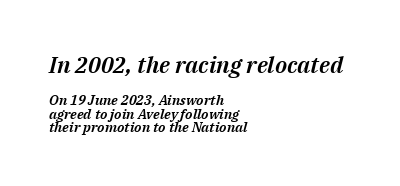
{"italic": "yes", "lean": "right", "slant_degrees": 14, "underline": "no", "align": "left", "line_spacing": "tight", "line_spacing_ratio": 0.98, "letter_spacing": "normal", "letter_spacing_em": 0.0, "larger_block": "first", "size_ratio": 1.64, "glyph_px": 23}
